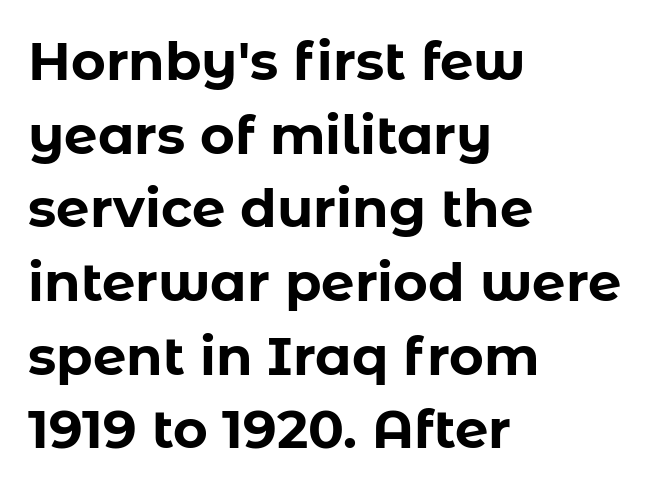
The image shows 53 px bold sans-serif type, upright; set left-aligned, normal line spacing (1.39x), normal letter spacing, not underlined; low stroke contrast and a medium x-height.
